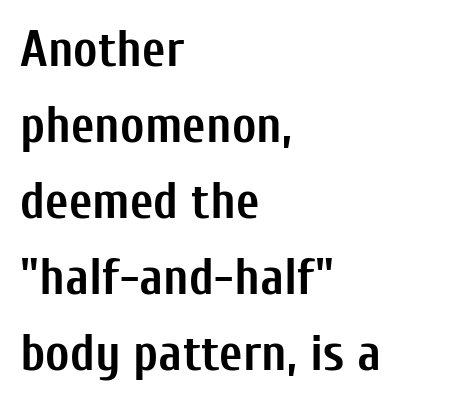
Q: Is the text bold? A: Yes.
Q: Is the text italic (slanted)? A: No, it is upright.
Q: Is the typeface a serif or a sans-serif typeface? A: Sans-serif.
Q: Is the text underlined? A: No.
Q: How is the paragraph aligned? A: Left-aligned.
Q: Is the spacing between letters normal or unusually wide? A: Normal.
Q: Is the spacing between lines tight, normal or loose? A: Normal.
Q: Width (condensed, normal, or wide)? A: Condensed.
Q: Stroke contrast? A: Low.
Q: x-height? A: Medium.
Q: Monospaced? A: No.
